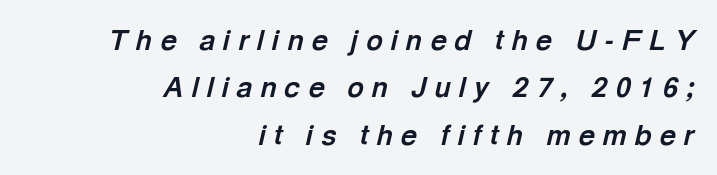
The paragraph has a hard right edge and a soft left edge. These lines were composed using italics. The passage shown stacks its lines at a standard gap. Descender tails drop into unmarked territory.
